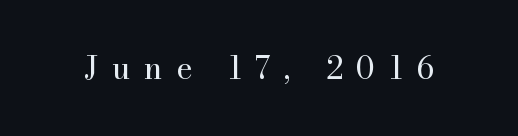
{"serif": "yes", "italic": "no", "bold": "no", "weight": "regular", "width": "normal", "stroke_contrast": "high", "x_height": "small", "monospaced": "no", "underline": "no", "letter_spacing": "wide", "letter_spacing_em": 0.44, "glyph_px": 31}
